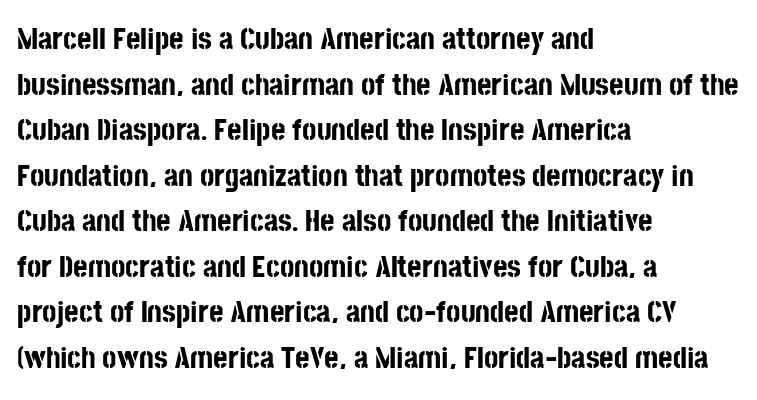
The image shows 31 px bold, condensed sans-serif type, upright; set left-aligned, normal line spacing (1.47x), normal letter spacing, not underlined; low stroke contrast and a large x-height.
